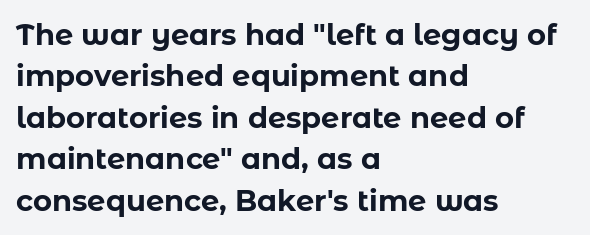
Layout note: lines flush left. Ordinary non-slanted type is in use. Look at the bottom of the vertical strokes: they stop flat, with no serifs. The letters sit at their default tracking, neither squeezed nor spread. Quick note: underline off.
